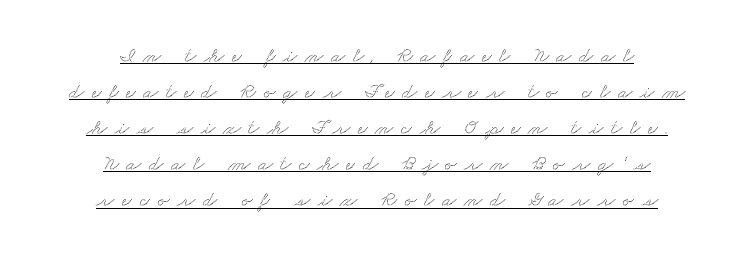
Q: Is the text underlined? A: Yes.
Q: How is the paragraph aligned? A: Centered.
Q: Is the spacing between letters normal or unusually wide? A: Unusually wide.
